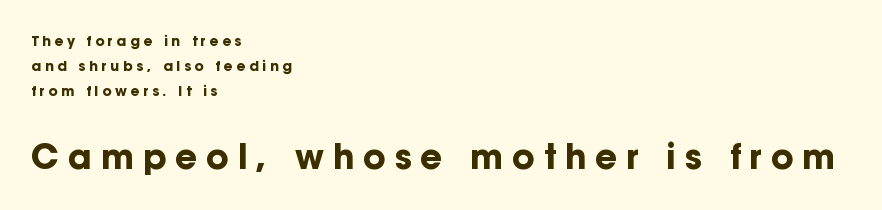
{"serif": "no", "italic": "no", "bold": "yes", "weight": "bold", "width": "normal", "stroke_contrast": "low", "x_height": "medium", "monospaced": "no", "underline": "no", "align": "left", "line_spacing_ratio": 1.8, "letter_spacing": "wide", "letter_spacing_em": 0.26, "larger_block": "second", "size_ratio": 2.43, "glyph_px": 34}
